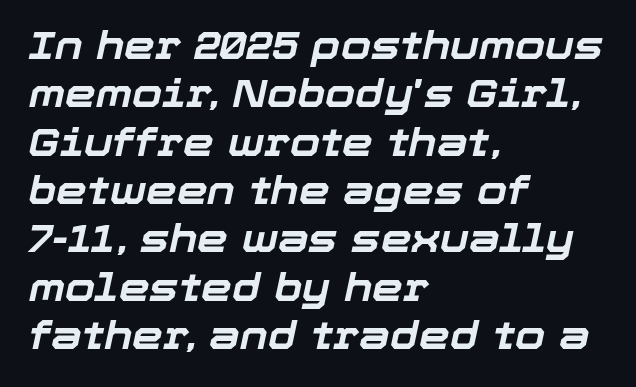
The image shows 39 px bold type, italic (leaning right); set left-aligned, line spacing 1.24x, normal letter spacing, not underlined; low stroke contrast and a medium x-height.
